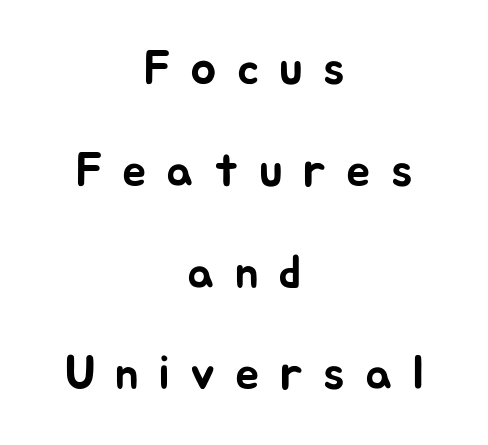
{"serif": "no", "italic": "no", "width": "normal", "stroke_contrast": "low", "x_height": "medium", "monospaced": "no", "underline": "no", "align": "center", "line_spacing": "loose", "line_spacing_ratio": 2.12, "letter_spacing": "wide", "letter_spacing_em": 0.42, "glyph_px": 48}
